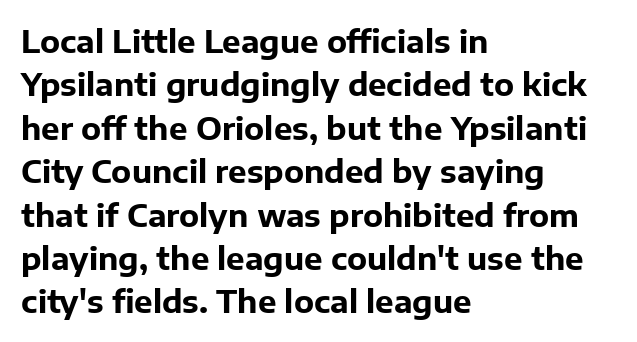
Underlining? Definitely not there. Short and long lines alike share a common starting point at left. Compared with typical paragraphs, the rows here are spaced about the same. This rendering leaves character spacing at its baseline value. Italic: no, the glyphs are upright roman.
